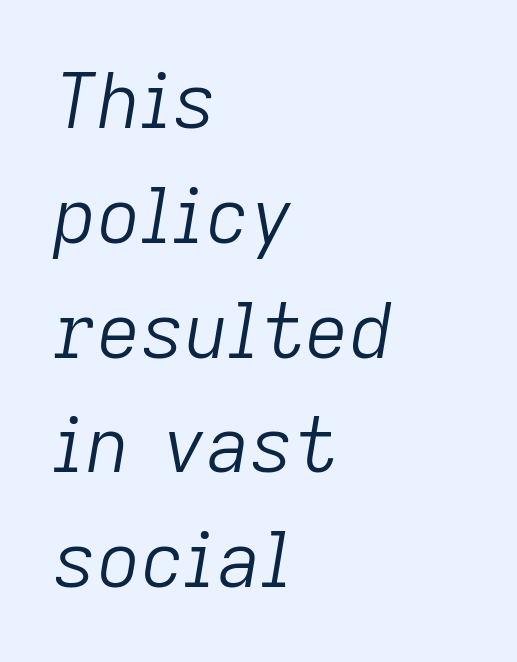
{"italic": "yes", "lean": "right", "slant_degrees": 9, "bold": "no", "weight": "light", "width": "normal", "stroke_contrast": "low", "x_height": "medium", "monospaced": "no", "underline": "no", "align": "left", "line_spacing": "normal", "line_spacing_ratio": 1.51, "letter_spacing": "normal", "letter_spacing_em": 0.0, "glyph_px": 76}
